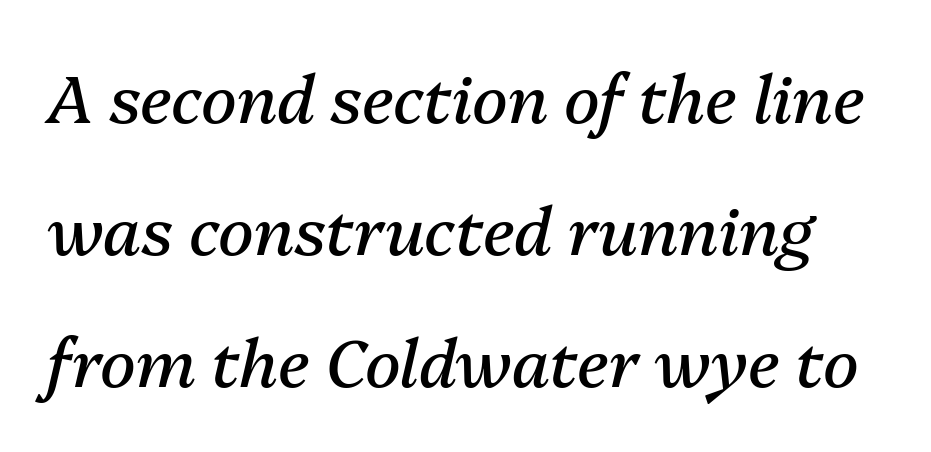
The image shows 66 px regular-weight type, italic (leaning right); set loose line spacing (2.0x), normal letter spacing, not underlined; medium stroke contrast and a medium x-height.
